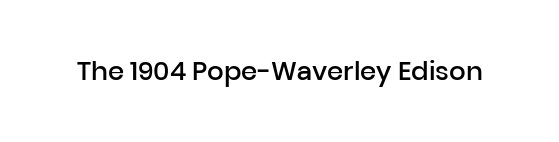
{"italic": "no", "bold": "semi", "underline": "no", "letter_spacing": "normal", "letter_spacing_em": 0.0, "glyph_px": 26}
